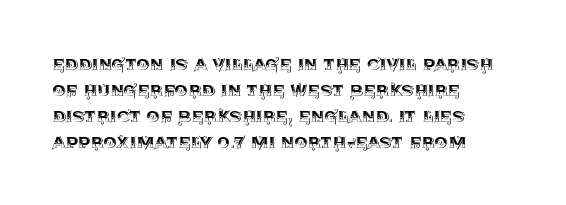
The typesetter chose a ragged-right arrangement here. The type sits square on the baseline with zero lean. There is no visible air inserted between adjacent glyphs. Has an underline been added? It has not.
